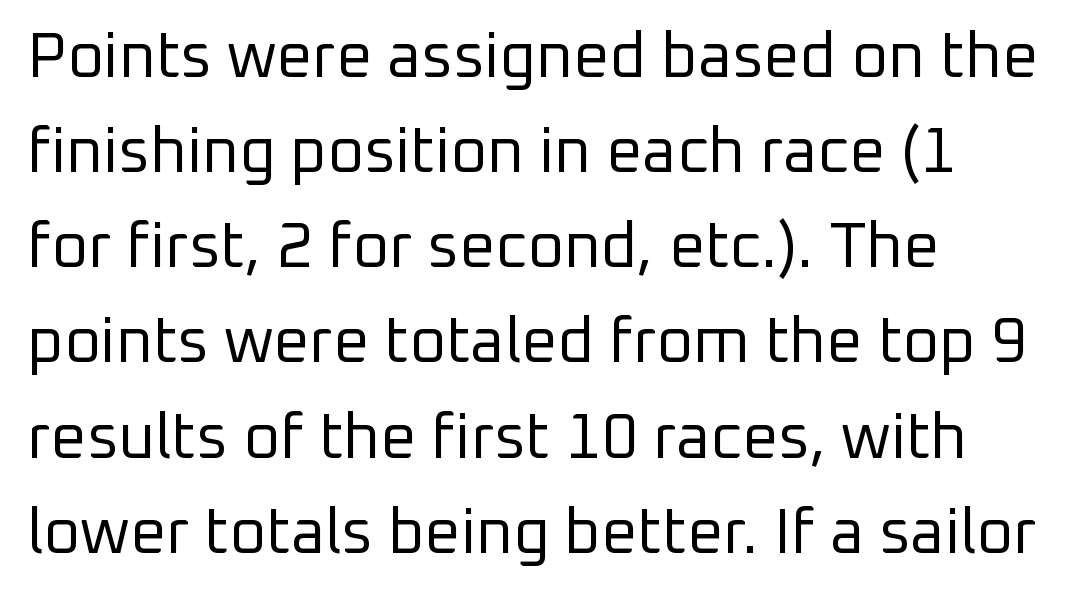
The image shows 63 px regular-weight sans-serif type, upright; set left-aligned, normal line spacing (1.51x), normal letter spacing, not underlined; low stroke contrast and a medium x-height.
